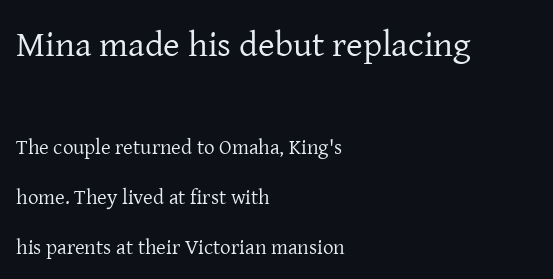
Q: Is the text bold? A: No.
Q: Is the text italic (slanted)? A: No, it is upright.
Q: Is the typeface a serif or a sans-serif typeface? A: Serif.
Q: Is the text underlined? A: No.
Q: How is the paragraph aligned? A: Left-aligned.
Q: Is the spacing between letters normal or unusually wide? A: Normal.
Q: Is the spacing between lines tight, normal or loose? A: Loose.
Q: Which block of text is set in a larger size, the first (top) or the second (bottom)? A: The first (top) one.
Q: Width (condensed, normal, or wide)? A: Normal.
Q: Stroke contrast? A: Low.
Q: x-height? A: Medium.
Q: Monospaced? A: No.
